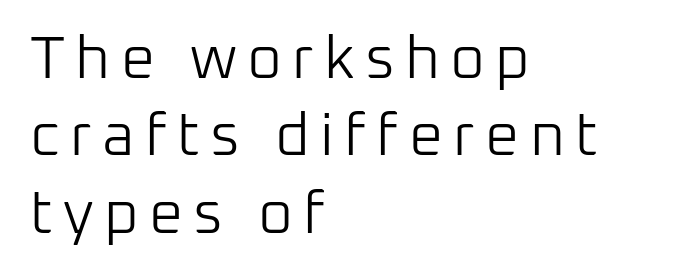
The image shows 60 px light sans-serif type, upright; set left-aligned, normal line spacing (1.29x), not underlined; low stroke contrast and a medium x-height.
